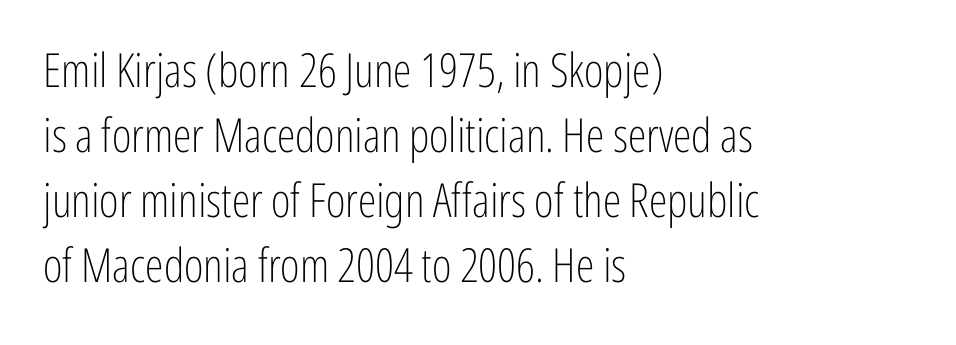
Q: Is the text bold? A: No.
Q: Is the text italic (slanted)? A: No, it is upright.
Q: Is the typeface a serif or a sans-serif typeface? A: Sans-serif.
Q: Is the text underlined? A: No.
Q: How is the paragraph aligned? A: Left-aligned.
Q: Is the spacing between letters normal or unusually wide? A: Normal.
Q: Is the spacing between lines tight, normal or loose? A: Normal.
Q: Width (condensed, normal, or wide)? A: Condensed.
Q: Stroke contrast? A: Low.
Q: x-height? A: Medium.
Q: Monospaced? A: No.
